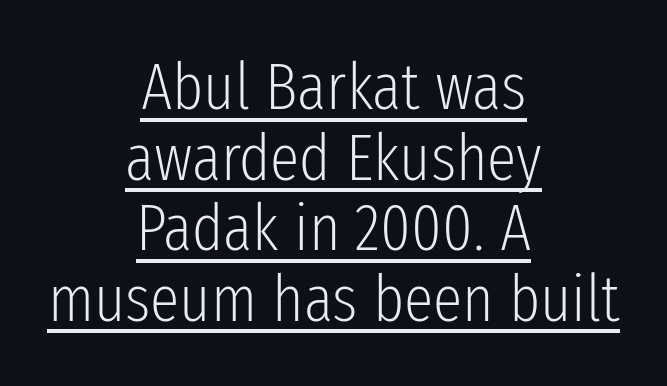
{"serif": "no", "italic": "no", "bold": "no", "weight": "light", "width": "condensed", "stroke_contrast": "low", "x_height": "medium", "monospaced": "no", "underline": "yes", "align": "center", "line_spacing": "tight", "line_spacing_ratio": 1.07, "letter_spacing": "normal", "letter_spacing_em": 0.0, "glyph_px": 66}
